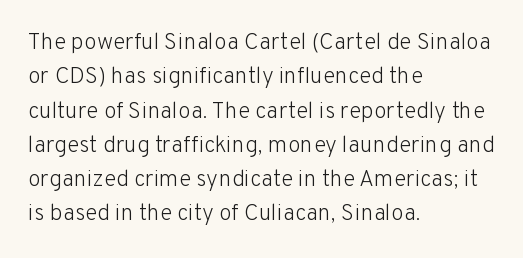
{"italic": "no", "bold": "no", "underline": "no", "align": "left", "line_spacing": "normal", "line_spacing_ratio": 1.49, "letter_spacing": "normal", "letter_spacing_em": 0.0, "glyph_px": 23}
